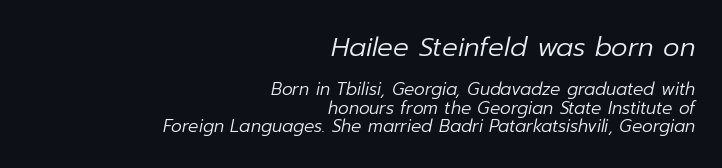
{"italic": "yes", "lean": "right", "slant_degrees": 12, "bold": "no", "underline": "no", "align": "right", "line_spacing": "tight", "line_spacing_ratio": 1.09, "letter_spacing": "normal", "letter_spacing_em": 0.0, "larger_block": "first", "size_ratio": 1.53, "glyph_px": 26}
